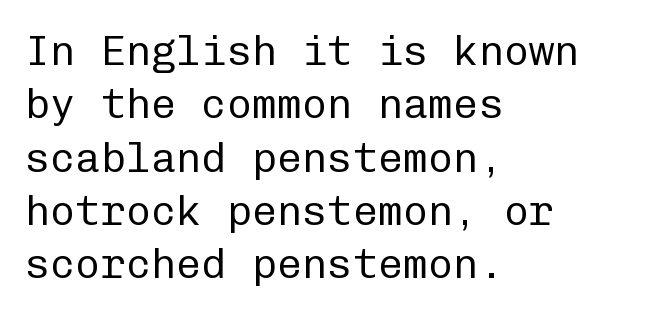
Q: Is the text bold? A: No.
Q: Is the text italic (slanted)? A: No, it is upright.
Q: Is the typeface a serif or a sans-serif typeface? A: Sans-serif.
Q: Is the text underlined? A: No.
Q: How is the paragraph aligned? A: Left-aligned.
Q: Is the spacing between letters normal or unusually wide? A: Normal.
Q: Is the spacing between lines tight, normal or loose? A: Normal.
Q: Width (condensed, normal, or wide)? A: Normal.
Q: Stroke contrast? A: Low.
Q: x-height? A: Medium.
Q: Monospaced? A: Yes.
